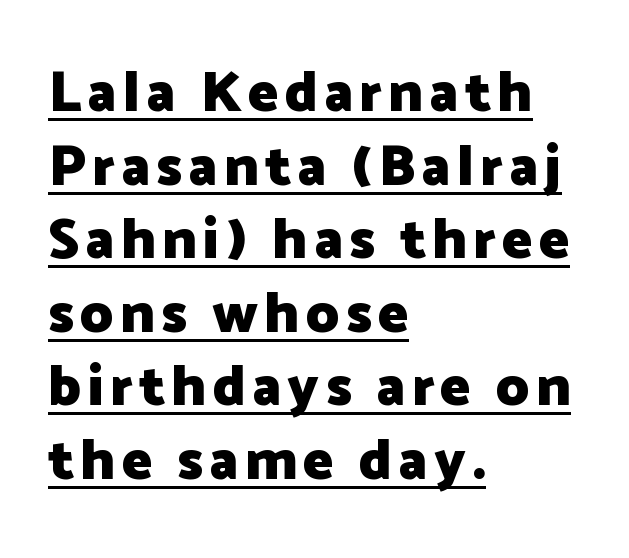
{"serif": "no", "italic": "no", "bold": "yes", "weight": "heavy", "width": "normal", "stroke_contrast": "low", "x_height": "medium", "monospaced": "no", "underline": "yes", "align": "left", "line_spacing": "normal", "line_spacing_ratio": 1.29, "glyph_px": 57}
